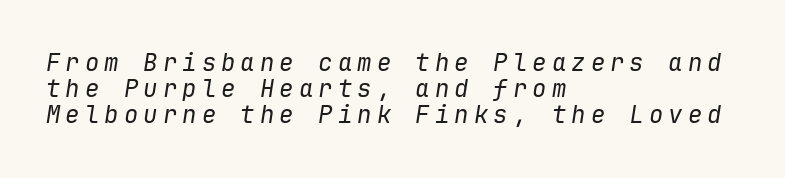
Bare-footed words on every line. Notice how the passage keeps a crisp vertical edge on the left only. Substantial extra tracking has been applied to these lines. The typesetting does not lean heavy: it is not bold.
